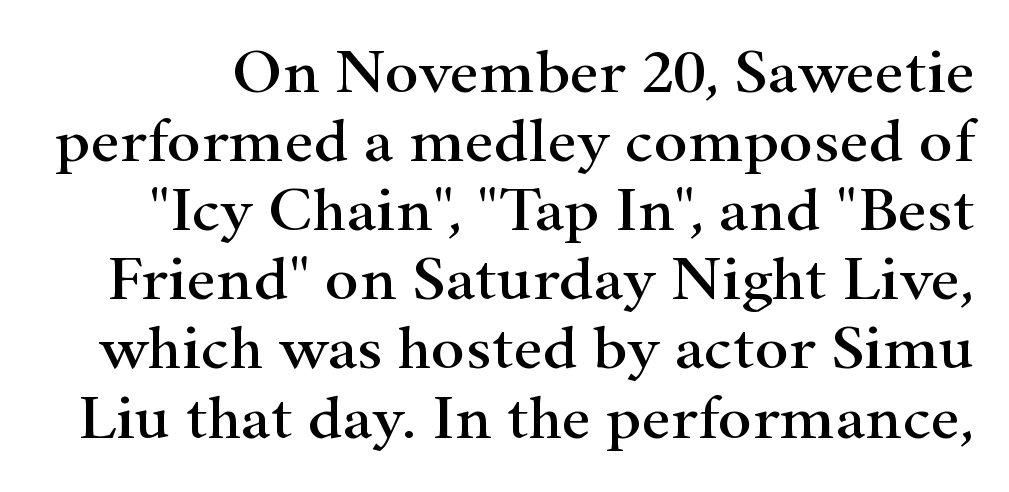
{"serif": "yes", "italic": "no", "width": "wide", "stroke_contrast": "high", "x_height": "small", "monospaced": "no", "underline": "no", "line_spacing": "tight", "line_spacing_ratio": 1.08, "letter_spacing": "normal", "letter_spacing_em": 0.0, "glyph_px": 64}
